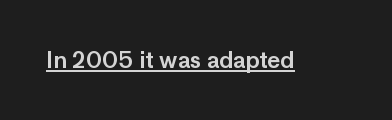
The image shows 22 px text type, upright; set normal letter spacing, underlined.
